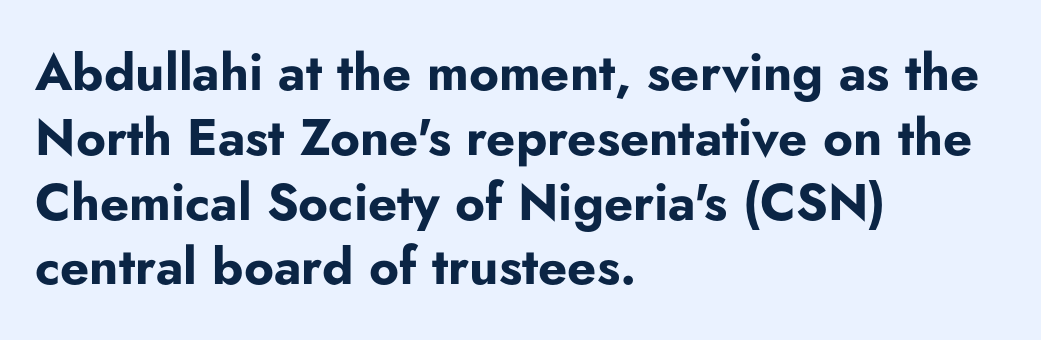
{"serif": "no", "italic": "no", "bold": "yes", "weight": "bold", "width": "normal", "stroke_contrast": "low", "x_height": "small", "monospaced": "no", "underline": "no", "align": "left", "line_spacing": "normal", "line_spacing_ratio": 1.27, "letter_spacing": "normal", "letter_spacing_em": 0.0, "glyph_px": 51}
